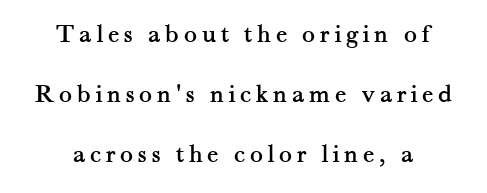
Quick note: not italic, upright. Check the space under the baseline: it is left empty. The paragraph shown floats in the horizontal middle. The block of text is sparse from top to bottom, with ample space between rows.
